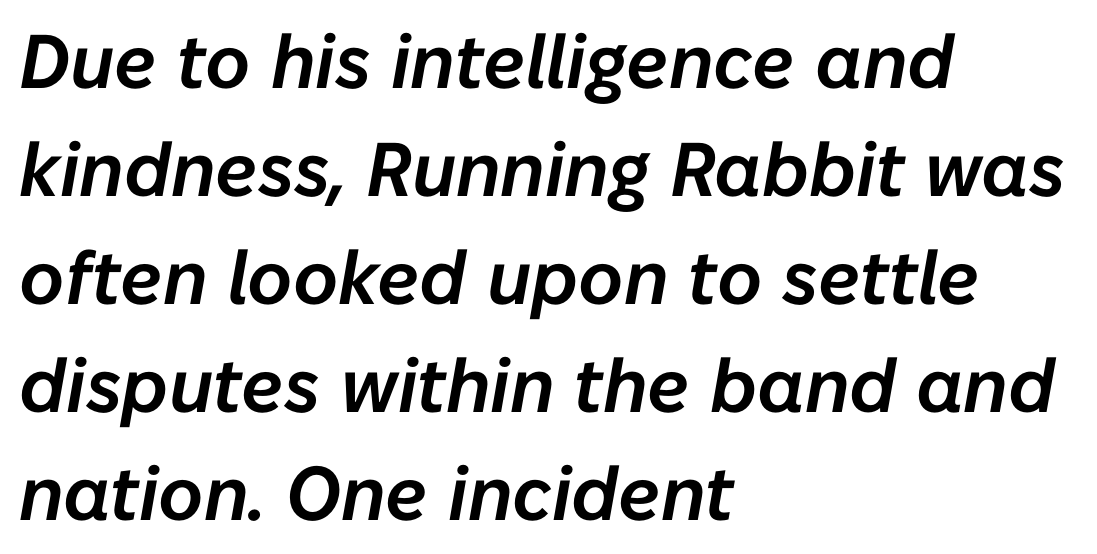
The image shows 76 px text type, italic (leaning right); set left-aligned, normal line spacing (1.42x), normal letter spacing, not underlined; low stroke contrast and a medium x-height.
